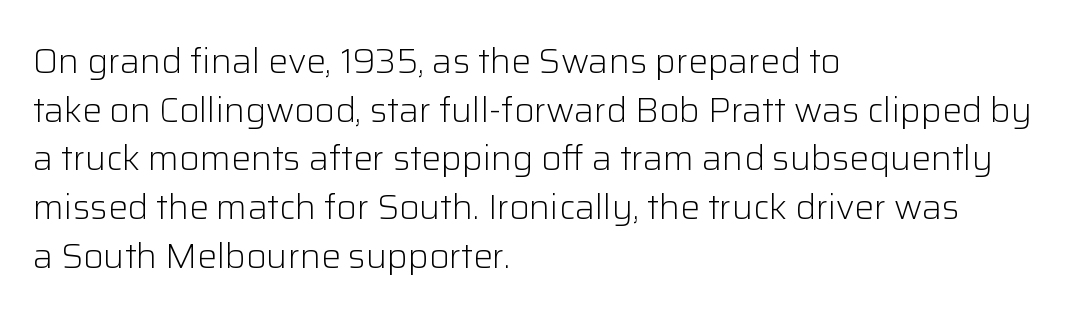
The image shows 35 px light sans-serif type, upright; set left-aligned, normal line spacing (1.39x), normal letter spacing, not underlined; low stroke contrast and a medium x-height.
